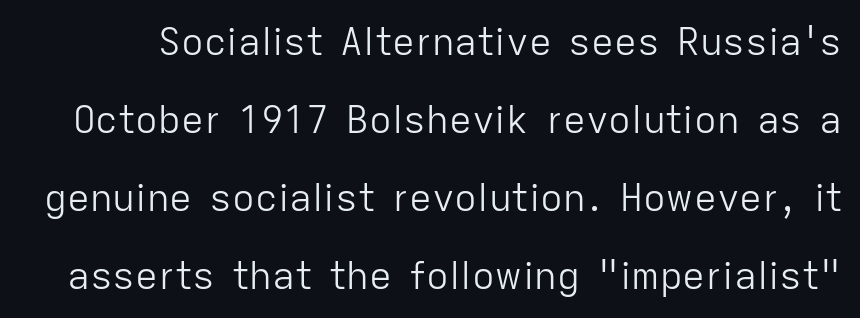
The image shows 38 px light sans-serif type, upright; set loose line spacing (2.05x), normal letter spacing, not underlined; low stroke contrast and a medium x-height.
